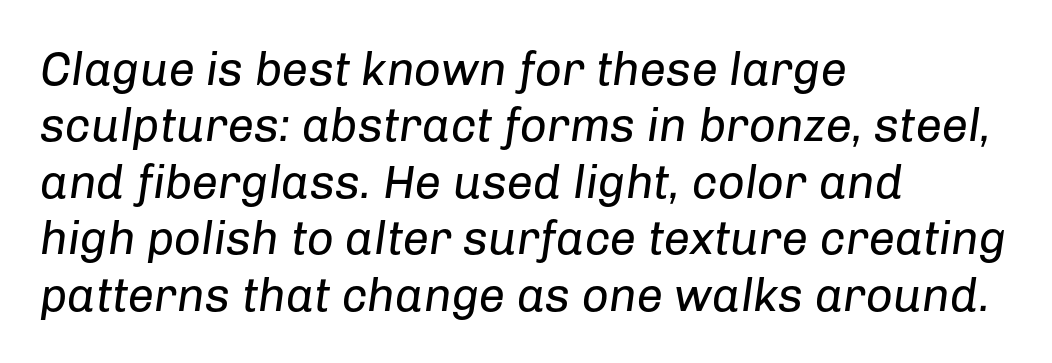
Q: Is the text bold? A: No.
Q: Is the text italic (slanted)? A: Yes, it leans right by about 8 degrees.
Q: Is the text underlined? A: No.
Q: How is the paragraph aligned? A: Left-aligned.
Q: Is the spacing between letters normal or unusually wide? A: Normal.
Q: Width (condensed, normal, or wide)? A: Normal.
Q: Stroke contrast? A: Low.
Q: x-height? A: Medium.
Q: Monospaced? A: No.
